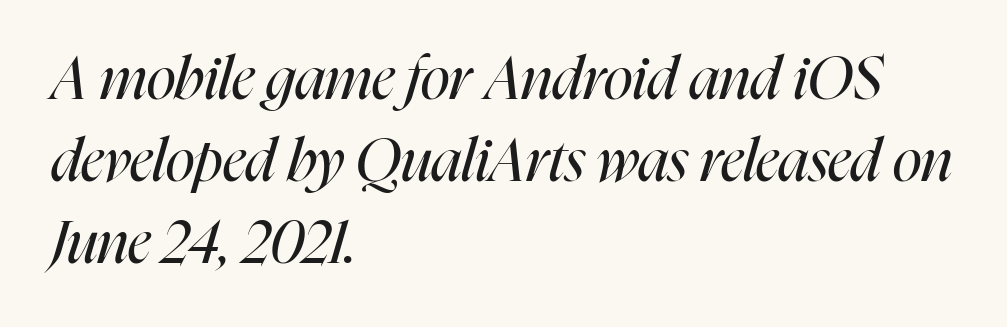
{"italic": "yes", "lean": "right", "slant_degrees": 16, "bold": "no", "weight": "regular", "width": "condensed", "stroke_contrast": "high", "x_height": "medium", "monospaced": "no", "underline": "no", "align": "left", "line_spacing": "normal", "line_spacing_ratio": 1.37, "letter_spacing": "normal", "letter_spacing_em": 0.0, "glyph_px": 60}
